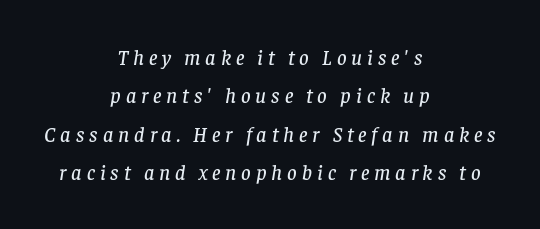
{"italic": "yes", "lean": "right", "slant_degrees": 8, "underline": "no", "align": "center", "line_spacing_ratio": 1.83, "letter_spacing": "wide", "letter_spacing_em": 0.23, "glyph_px": 21}
